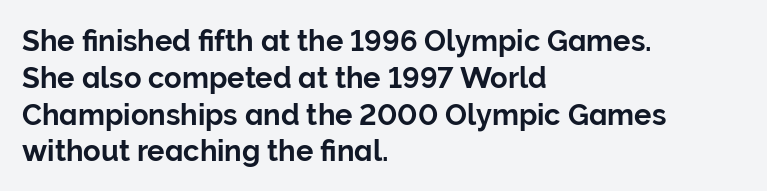
{"serif": "no", "italic": "no", "width": "normal", "stroke_contrast": "low", "x_height": "medium", "monospaced": "no", "underline": "no", "align": "left", "line_spacing": "normal", "line_spacing_ratio": 1.27, "letter_spacing": "normal", "letter_spacing_em": 0.0, "glyph_px": 29}
